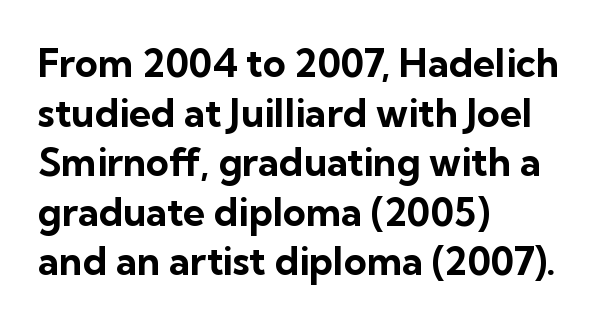
The image shows 39 px bold sans-serif type, upright; set left-aligned, normal line spacing (1.27x), normal letter spacing, not underlined; low stroke contrast and a medium x-height.
